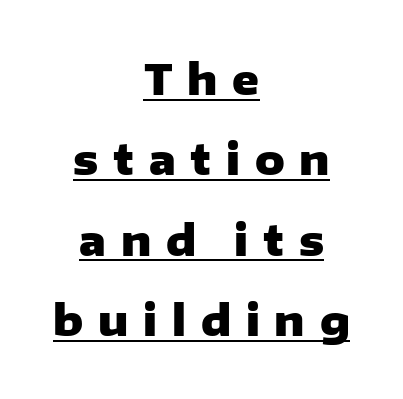
{"serif": "no", "italic": "no", "bold": "yes", "weight": "heavy", "width": "wide", "stroke_contrast": "low", "x_height": "medium", "monospaced": "no", "underline": "yes", "align": "center", "line_spacing": "loose", "line_spacing_ratio": 1.96, "letter_spacing": "wide", "letter_spacing_em": 0.36, "glyph_px": 41}
